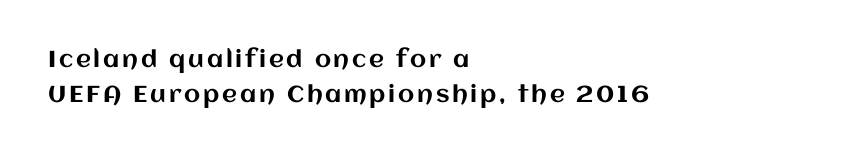
The lines in this sample share a left origin and differ only in where they stop. Descender tails drop into unmarked territory. The typography opts for an upright posture over an oblique one. A typesetter would call this leading conventional body-copy spacing.
